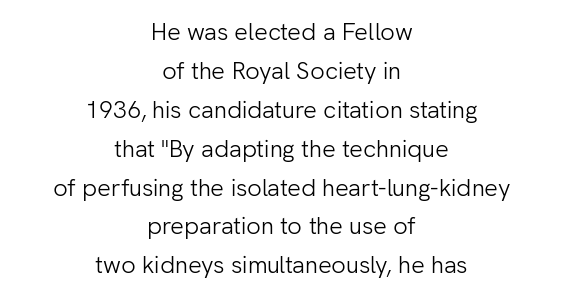
{"italic": "no", "bold": "no", "underline": "no", "align": "center", "line_spacing": "normal", "line_spacing_ratio": 1.62, "letter_spacing": "normal", "letter_spacing_em": 0.0, "glyph_px": 24}
